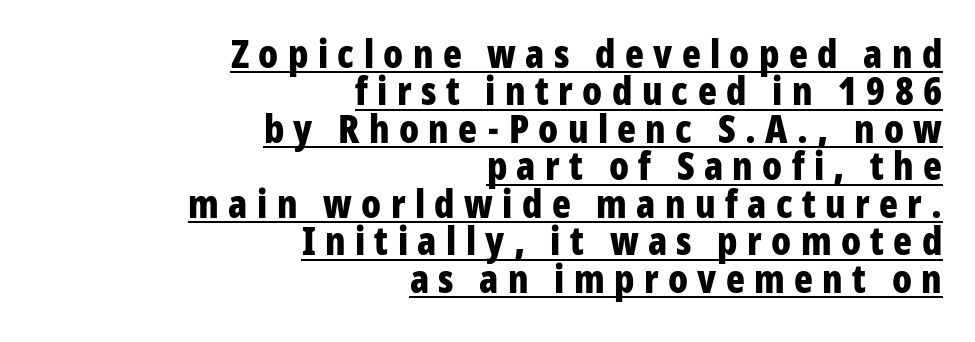
Q: Is the text bold? A: Yes.
Q: Is the text italic (slanted)? A: No, it is upright.
Q: Is the typeface a serif or a sans-serif typeface? A: Sans-serif.
Q: Is the text underlined? A: Yes.
Q: How is the paragraph aligned? A: Right-aligned.
Q: Is the spacing between letters normal or unusually wide? A: Unusually wide.
Q: Is the spacing between lines tight, normal or loose? A: Tight.
Q: Width (condensed, normal, or wide)? A: Condensed.
Q: Stroke contrast? A: Low.
Q: x-height? A: Medium.
Q: Monospaced? A: No.
